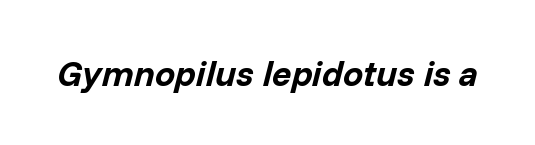
The image shows 36 px bold type, italic (leaning right); set normal letter spacing, not underlined; low stroke contrast and a medium x-height.
